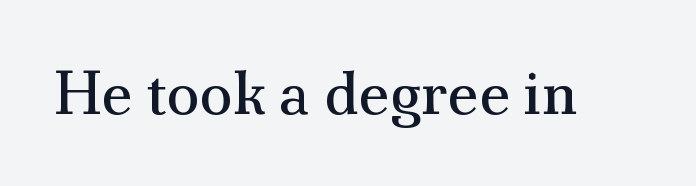
{"serif": "yes", "italic": "no", "bold": "no", "weight": "regular", "width": "normal", "stroke_contrast": "medium", "x_height": "small", "monospaced": "no", "underline": "no", "letter_spacing": "normal", "letter_spacing_em": 0.0, "glyph_px": 61}
